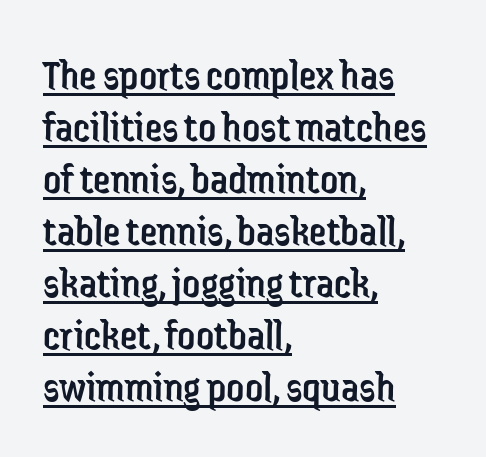
{"serif": "no", "italic": "no", "bold": "no", "weight": "regular", "width": "condensed", "stroke_contrast": "low", "x_height": "medium", "monospaced": "no", "underline": "yes", "align": "left", "line_spacing_ratio": 1.18, "letter_spacing": "normal", "letter_spacing_em": 0.0, "glyph_px": 44}
